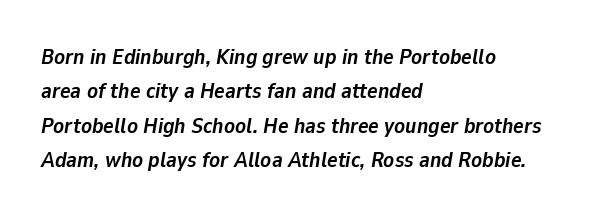
Q: Is the text bold? A: Yes.
Q: Is the text italic (slanted)? A: Yes, it leans right by about 9 degrees.
Q: Is the text underlined? A: No.
Q: How is the paragraph aligned? A: Left-aligned.
Q: Is the spacing between letters normal or unusually wide? A: Normal.
Q: Is the spacing between lines tight, normal or loose? A: Normal.
